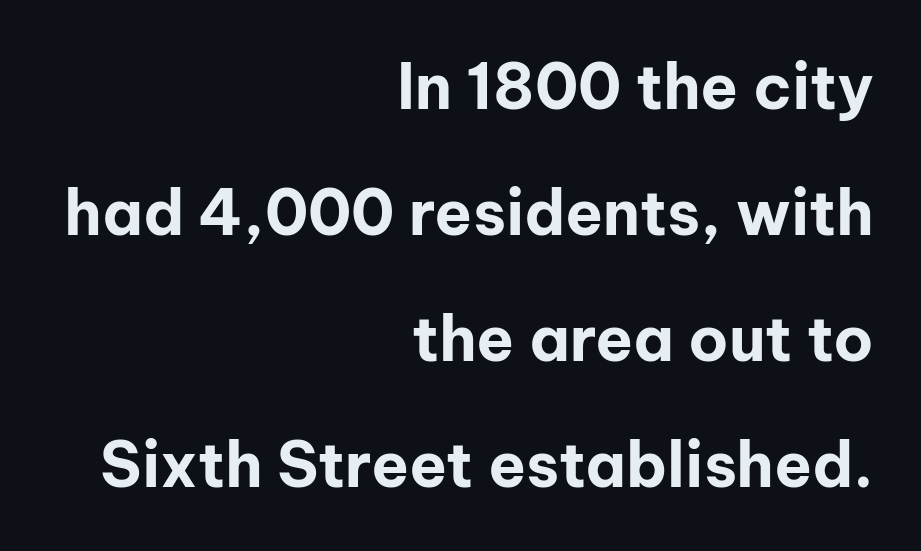
{"serif": "no", "italic": "no", "bold": "yes", "weight": "bold", "width": "normal", "stroke_contrast": "low", "x_height": "medium", "monospaced": "no", "underline": "no", "align": "right", "line_spacing": "loose", "line_spacing_ratio": 2.03, "letter_spacing": "normal", "letter_spacing_em": 0.0, "glyph_px": 62}
